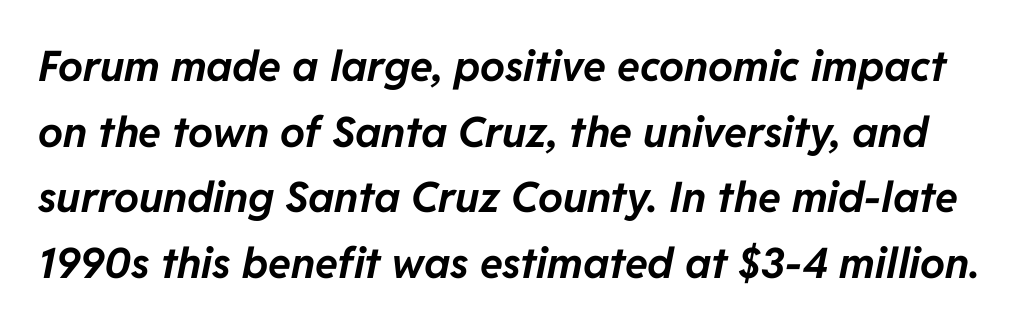
{"italic": "yes", "lean": "right", "slant_degrees": 11, "bold": "yes", "weight": "bold", "width": "normal", "stroke_contrast": "low", "x_height": "medium", "monospaced": "no", "underline": "no", "line_spacing": "normal", "line_spacing_ratio": 1.56, "letter_spacing": "normal", "letter_spacing_em": 0.0, "glyph_px": 42}
